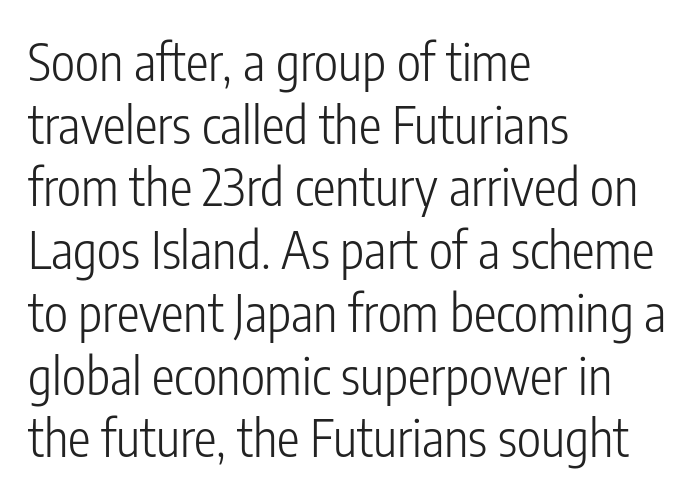
The image shows 51 px light, condensed sans-serif type, upright; set left-aligned, line spacing 1.23x, normal letter spacing, not underlined; low stroke contrast and a medium x-height.
